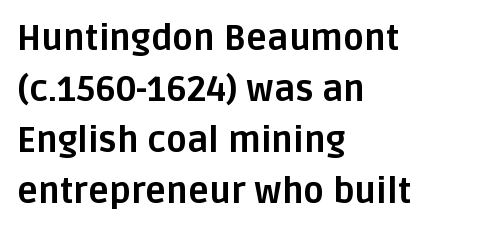
{"serif": "no", "italic": "no", "bold": "yes", "weight": "bold", "width": "normal", "stroke_contrast": "low", "x_height": "large", "monospaced": "no", "underline": "no", "align": "left", "line_spacing": "normal", "line_spacing_ratio": 1.46, "letter_spacing": "normal", "letter_spacing_em": 0.0, "glyph_px": 35}
